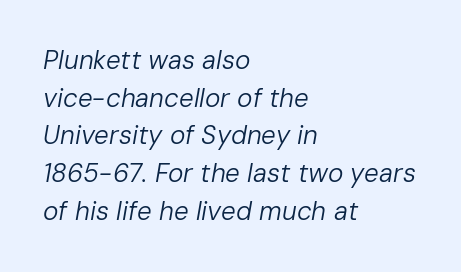
Q: Is the text bold? A: No.
Q: Is the text italic (slanted)? A: Yes, it leans right by about 10 degrees.
Q: Is the text underlined? A: No.
Q: How is the paragraph aligned? A: Left-aligned.
Q: Is the spacing between letters normal or unusually wide? A: Normal.
Q: Is the spacing between lines tight, normal or loose? A: Normal.
